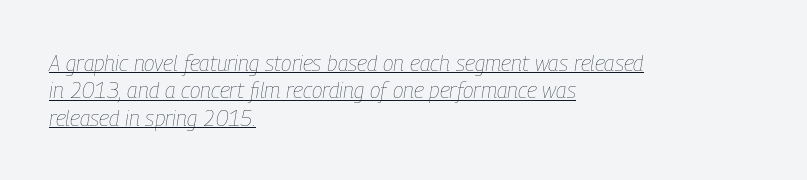
Q: Is the text bold? A: No.
Q: Is the text italic (slanted)? A: Yes, it leans right by about 9 degrees.
Q: Is the text underlined? A: Yes.
Q: How is the paragraph aligned? A: Left-aligned.
Q: Is the spacing between letters normal or unusually wide? A: Normal.
Q: Is the spacing between lines tight, normal or loose? A: Normal.
